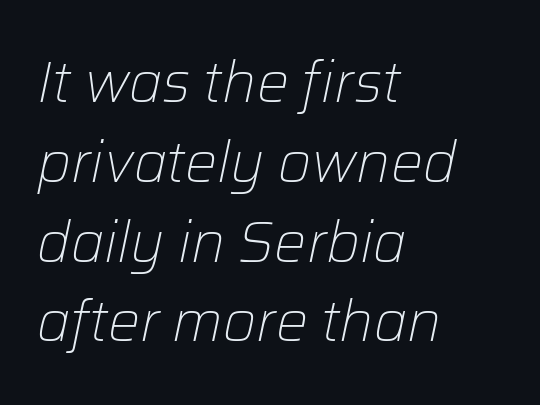
{"italic": "yes", "lean": "right", "slant_degrees": 12, "bold": "no", "weight": "light", "width": "normal", "stroke_contrast": "low", "x_height": "medium", "monospaced": "no", "underline": "no", "align": "left", "line_spacing": "normal", "line_spacing_ratio": 1.4, "letter_spacing": "normal", "letter_spacing_em": 0.0, "glyph_px": 57}
